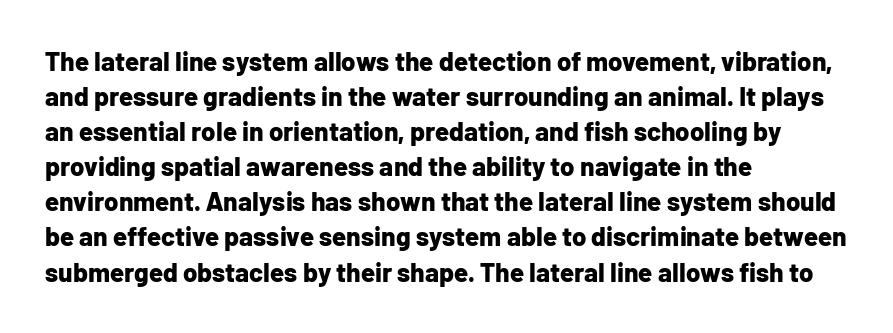
The image shows 26 px bold type, upright; set left-aligned, normal line spacing (1.35x), normal letter spacing, not underlined.
